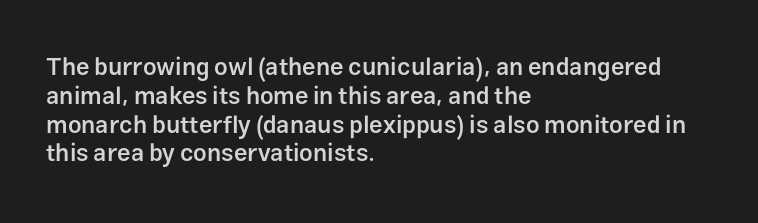
The image shows 24 px text type, upright; set left-aligned, line spacing 1.2x, normal letter spacing, not underlined.
